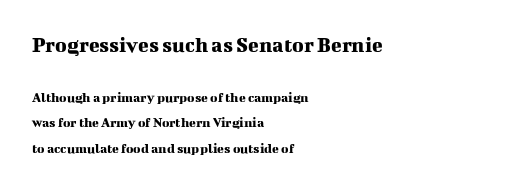
Q: Is the text italic (slanted)? A: No, it is upright.
Q: Is the text underlined? A: No.
Q: How is the paragraph aligned? A: Left-aligned.
Q: Is the spacing between letters normal or unusually wide? A: Normal.
Q: Which block of text is set in a larger size, the first (top) or the second (bottom)? A: The first (top) one.
